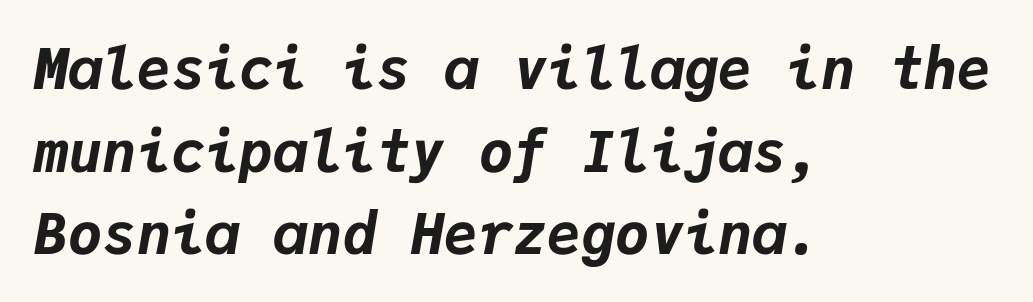
Q: Is the text bold? A: Yes.
Q: Is the text italic (slanted)? A: Yes, it leans right by about 9 degrees.
Q: Is the text underlined? A: No.
Q: How is the paragraph aligned? A: Left-aligned.
Q: Is the spacing between letters normal or unusually wide? A: Normal.
Q: Is the spacing between lines tight, normal or loose? A: Normal.
Q: Width (condensed, normal, or wide)? A: Normal.
Q: Stroke contrast? A: Low.
Q: x-height? A: Medium.
Q: Monospaced? A: Yes.
